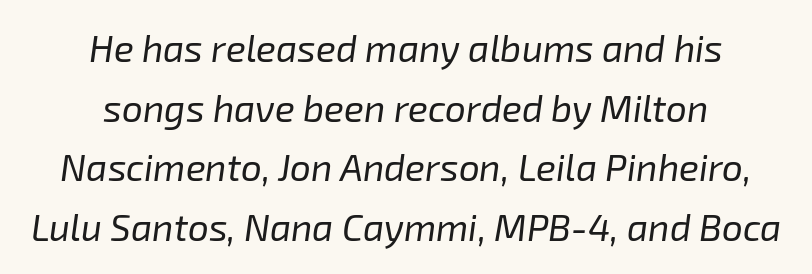
The image shows 37 px regular-weight type, italic (leaning right); set centered, normal line spacing (1.61x), normal letter spacing, not underlined; low stroke contrast and a medium x-height.
